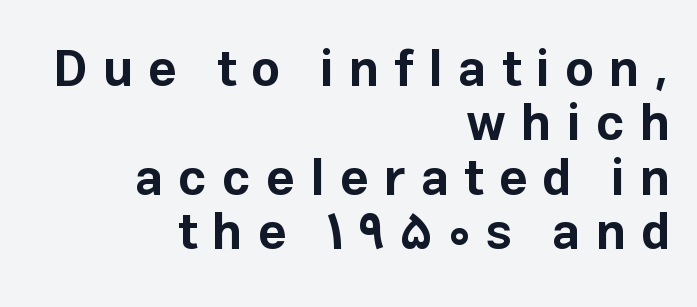
Q: Is the text bold? A: Yes.
Q: Is the text italic (slanted)? A: No, it is upright.
Q: Is the typeface a serif or a sans-serif typeface? A: Sans-serif.
Q: Is the text underlined? A: No.
Q: How is the paragraph aligned? A: Right-aligned.
Q: Is the spacing between letters normal or unusually wide? A: Unusually wide.
Q: Is the spacing between lines tight, normal or loose? A: Tight.
Q: Width (condensed, normal, or wide)? A: Normal.
Q: Stroke contrast? A: Low.
Q: x-height? A: Medium.
Q: Monospaced? A: No.
